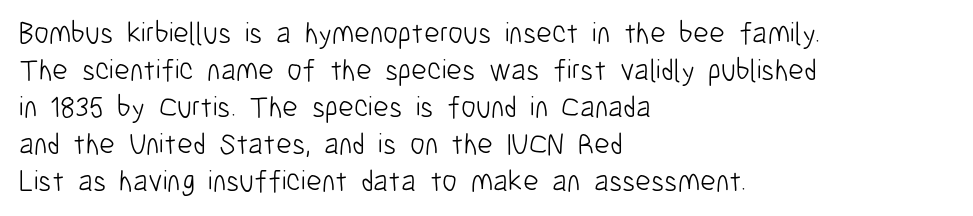
Reading down the block, your eye returns to a fixed left position each line. The font family rendered here belongs to the sans-serif group. Designer's note — italics off, roman on. Tracking here is standard; glyphs follow each other at the usual distance.
